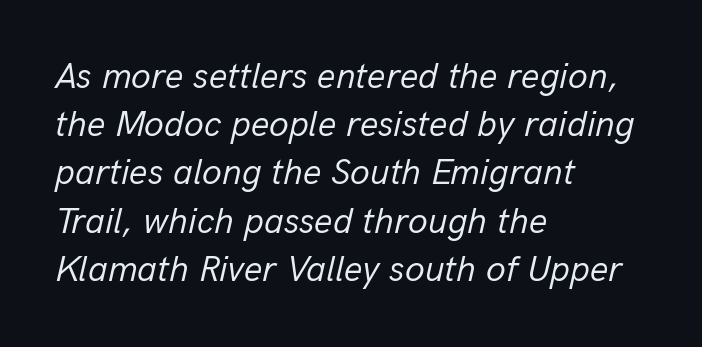
The face used here is proportionally spaced, like ordinary book or web type. Tall strokes in this sample are angled rather than plumb. The strip under each line holds only bare page. Regular leading.
